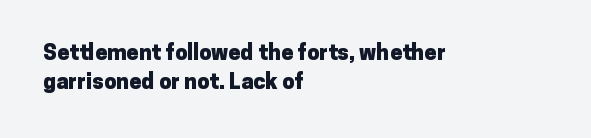
The image shows 22 px bold type, upright; set left-aligned, normal line spacing (1.31x), normal letter spacing, not underlined.
